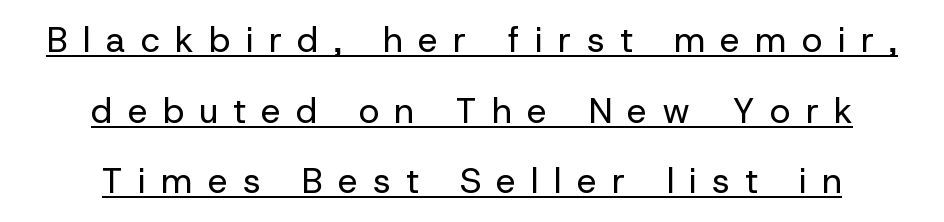
Posture: upright roman. Is the stroke heavy? The answer is a plain regular-or-lighter. Tracking value appears strongly positive — letters spread wide. The paragraph shown floats in the horizontal middle.
